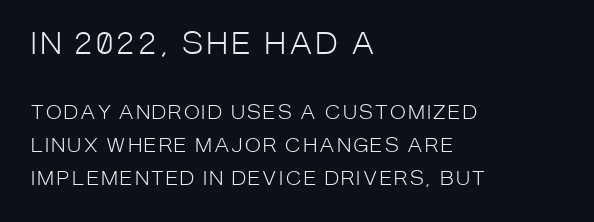
The image shows 29 px light, condensed sans-serif type, upright; set left-aligned, line spacing 1.73x, not underlined; the first (top) block is 1.53x larger; low stroke contrast and a large x-height.
